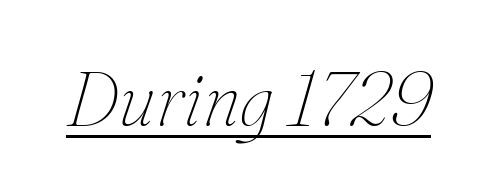
Beneath each row of characters lies a ruled line. Note the varied advance widths — an 'i' is clearly narrower than an 'm'. This rendering leaves character spacing at its baseline value. This is not heavy type; no bold has been used. This sample uses an oblique cut, with every glyph tilted off the vertical.
